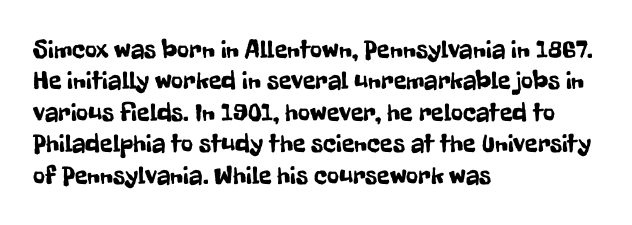
Tracking value appears to be zero — textbook default spacing. Rendered with straight, roman letterforms. Short and long lines alike share a common starting point at left. A bare baseline throughout the passage.
